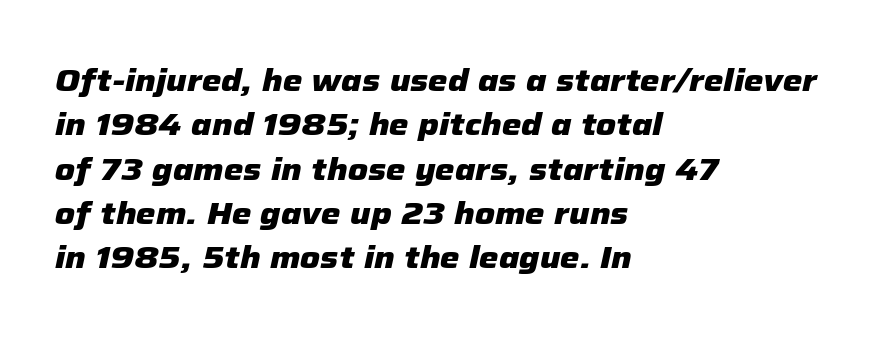
Q: Is the text bold? A: Yes.
Q: Is the text italic (slanted)? A: Yes, it leans right by about 12 degrees.
Q: Is the text underlined? A: No.
Q: How is the paragraph aligned? A: Left-aligned.
Q: Is the spacing between letters normal or unusually wide? A: Normal.
Q: Is the spacing between lines tight, normal or loose? A: Normal.
Q: Width (condensed, normal, or wide)? A: Normal.
Q: Stroke contrast? A: Low.
Q: x-height? A: Medium.
Q: Monospaced? A: No.
